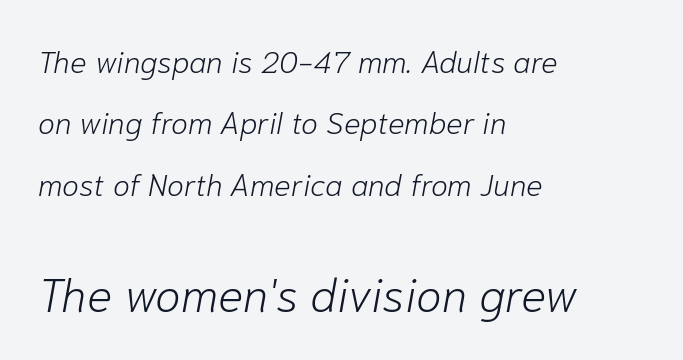
Anything drawn beneath the words? Only blank space. When letters slant like this, we call the style italic. A classic flush-left, rag-right setting is used for this passage. Think of a printed novel: that variable character pitch is what you see here. The tracking reads as untouched default to a designer's eye. Reading top to bottom, the characters get bigger at the block break.
